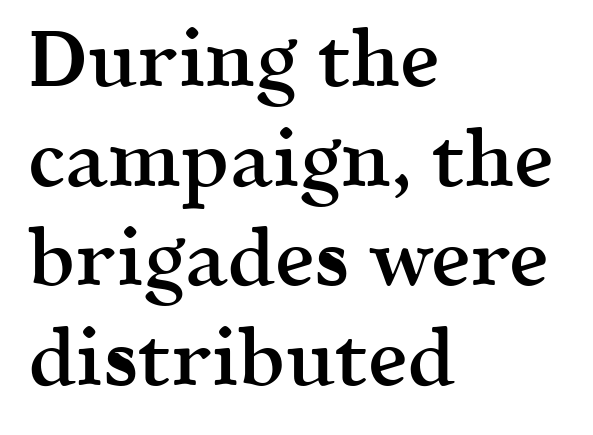
Q: Is the text bold? A: Semi-bold.
Q: Is the text italic (slanted)? A: No, it is upright.
Q: Is the typeface a serif or a sans-serif typeface? A: Serif.
Q: Is the text underlined? A: No.
Q: How is the paragraph aligned? A: Left-aligned.
Q: Is the spacing between letters normal or unusually wide? A: Normal.
Q: Is the spacing between lines tight, normal or loose? A: Normal.
Q: Width (condensed, normal, or wide)? A: Normal.
Q: x-height? A: Medium.
Q: Monospaced? A: No.
